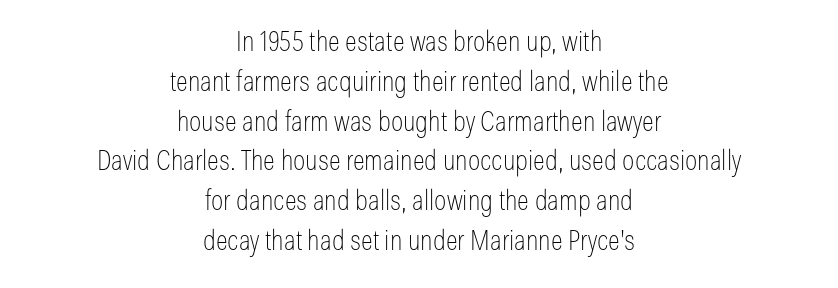
Q: Is the text bold? A: No.
Q: Is the text italic (slanted)? A: No, it is upright.
Q: Is the typeface a serif or a sans-serif typeface? A: Sans-serif.
Q: Is the text underlined? A: No.
Q: How is the paragraph aligned? A: Centered.
Q: Is the spacing between letters normal or unusually wide? A: Normal.
Q: Is the spacing between lines tight, normal or loose? A: Normal.
Q: Width (condensed, normal, or wide)? A: Condensed.
Q: Stroke contrast? A: Low.
Q: x-height? A: Medium.
Q: Monospaced? A: No.
